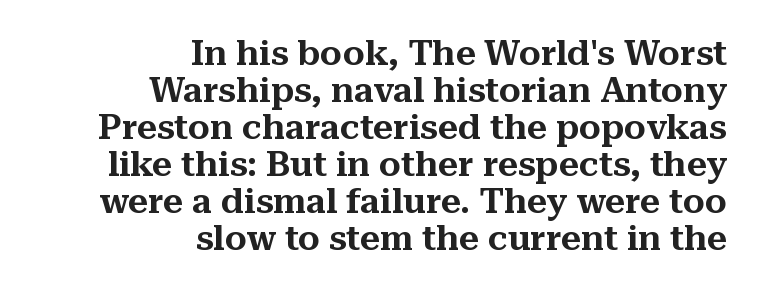
{"serif": "yes", "italic": "no", "width": "normal", "stroke_contrast": "medium", "x_height": "medium", "monospaced": "no", "underline": "no", "align": "right", "line_spacing": "tight", "line_spacing_ratio": 1.06, "letter_spacing": "normal", "letter_spacing_em": 0.0, "glyph_px": 35}
